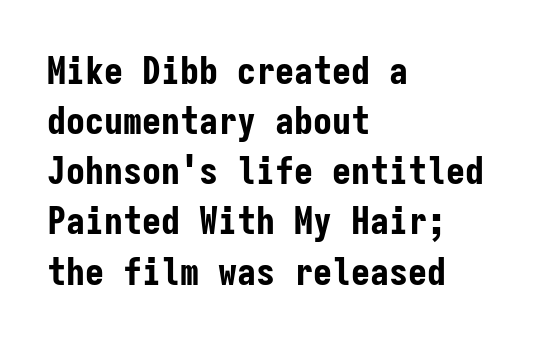
Q: Is the text bold? A: Yes.
Q: Is the text italic (slanted)? A: No, it is upright.
Q: Is the typeface a serif or a sans-serif typeface? A: Sans-serif.
Q: Is the text underlined? A: No.
Q: How is the paragraph aligned? A: Left-aligned.
Q: Is the spacing between letters normal or unusually wide? A: Normal.
Q: Is the spacing between lines tight, normal or loose? A: Normal.
Q: Width (condensed, normal, or wide)? A: Condensed.
Q: Stroke contrast? A: Low.
Q: x-height? A: Medium.
Q: Monospaced? A: Yes.
